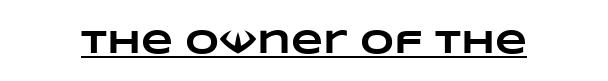
Q: Is the text bold? A: Yes.
Q: Is the text underlined? A: Yes.
Q: Is the spacing between letters normal or unusually wide? A: Normal.
Q: Width (condensed, normal, or wide)? A: Wide.
Q: Stroke contrast? A: Low.
Q: x-height? A: Large.
Q: Monospaced? A: No.
